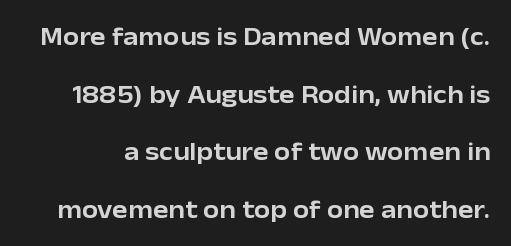
The image shows 26 px text type, upright; set loose line spacing (2.22x), normal letter spacing, not underlined.
